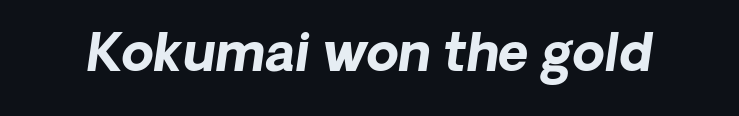
The image shows 52 px bold sans-serif type; set normal letter spacing, not underlined; low stroke contrast and a medium x-height.
